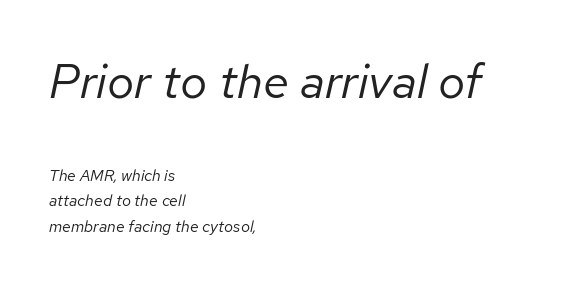
The image shows 48 px regular-weight type, italic (leaning right); set left-aligned, normal line spacing (1.59x), normal letter spacing, not underlined; the first (top) block is 3.0x larger; low stroke contrast and a medium x-height.
